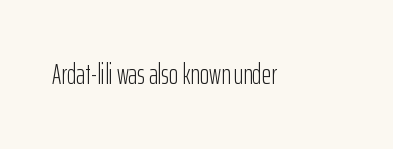
Q: Is the text bold? A: No.
Q: Is the text italic (slanted)? A: No, it is upright.
Q: Is the typeface a serif or a sans-serif typeface? A: Sans-serif.
Q: Is the text underlined? A: No.
Q: Is the spacing between letters normal or unusually wide? A: Normal.
Q: Width (condensed, normal, or wide)? A: Condensed.
Q: Stroke contrast? A: Low.
Q: x-height? A: Medium.
Q: Monospaced? A: No.
